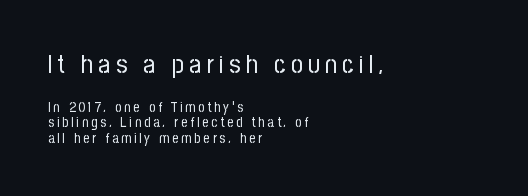
Letter spacing: wide. Character size in the leading block exceeds that of the trailing block. The font sits on the lighter half of the weight spectrum, regular included. This sample is left-justified, so line endings fall wherever the words run out.
